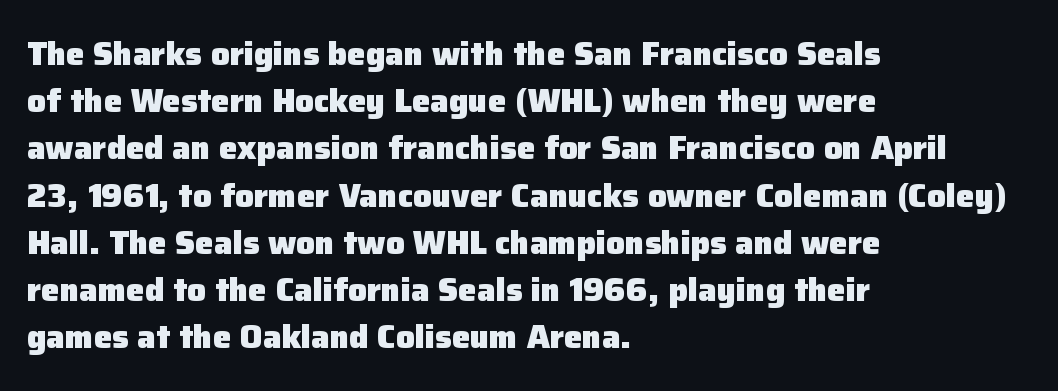
Standard letterfit; no display-style spreading of the glyphs. This block has exactly the height ordinary leading produces. The specimen reads as upright at a glance. Looks like regular typesetting: each glyph gets only the width it needs. Line beginnings align vertically; line endings do not.
